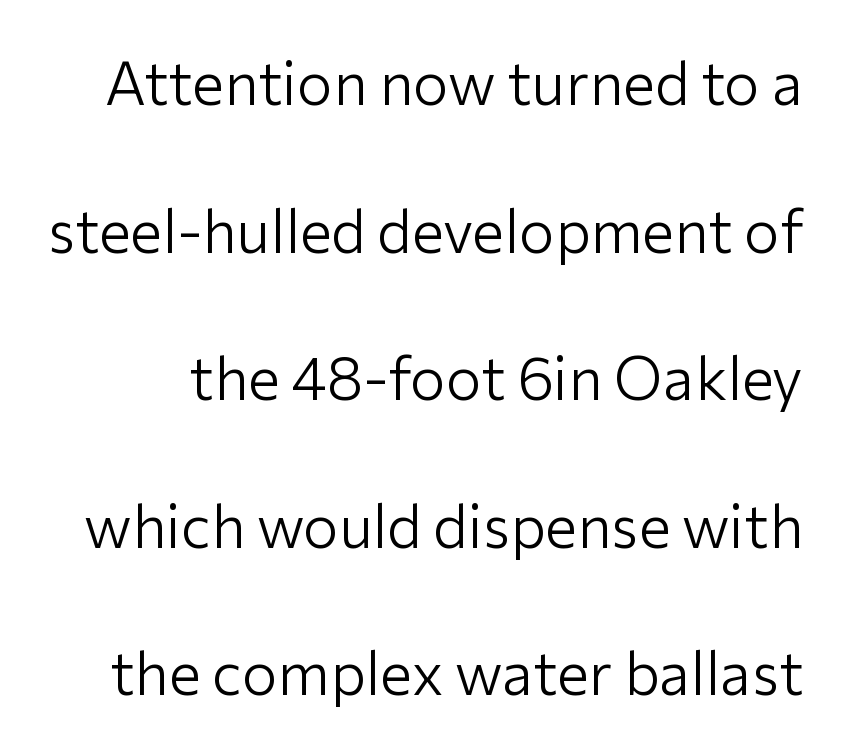
A typesetter would call this proportional, since set widths differ per character. Nope, no serifs anywhere on these letters. Any mark beneath the type? The region is blank. When letters stand straight like this, we call the style roman or upright. Summary of weight: not heavy and not bold.
